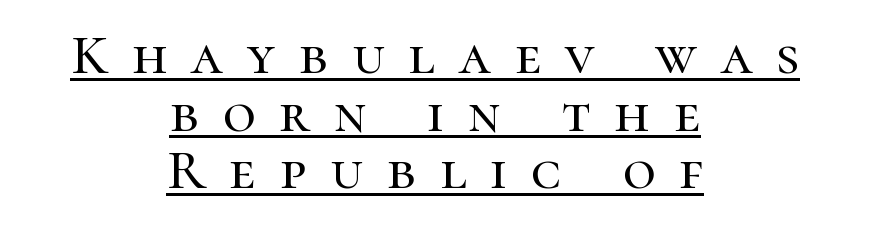
Q: Is the text italic (slanted)? A: No, it is upright.
Q: Is the typeface a serif or a sans-serif typeface? A: Serif.
Q: Is the text underlined? A: Yes.
Q: How is the paragraph aligned? A: Centered.
Q: Is the spacing between letters normal or unusually wide? A: Unusually wide.
Q: Is the spacing between lines tight, normal or loose? A: Tight.
Q: Width (condensed, normal, or wide)? A: Normal.
Q: Stroke contrast? A: High.
Q: x-height? A: Medium.
Q: Monospaced? A: No.
